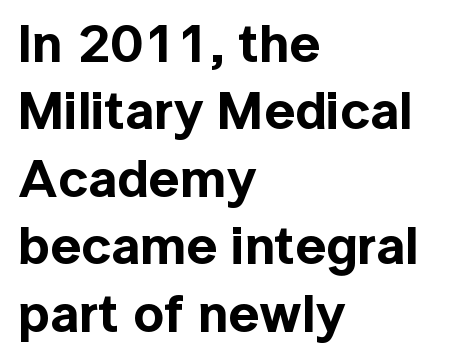
Q: Is the text italic (slanted)? A: No, it is upright.
Q: Is the typeface a serif or a sans-serif typeface? A: Sans-serif.
Q: Is the text underlined? A: No.
Q: How is the paragraph aligned? A: Left-aligned.
Q: Is the spacing between letters normal or unusually wide? A: Normal.
Q: Is the spacing between lines tight, normal or loose? A: Normal.
Q: Width (condensed, normal, or wide)? A: Normal.
Q: x-height? A: Medium.
Q: Monospaced? A: No.
